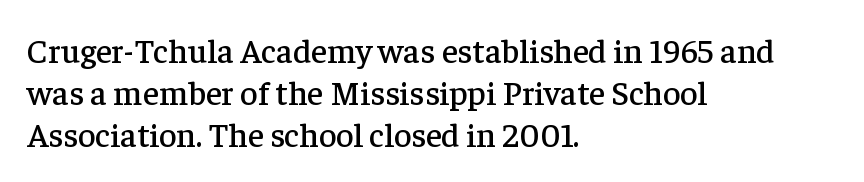
Tracking here is standard; glyphs follow each other at the usual distance. Character widths vary here, with narrow letters taking less room than wide ones. Is there any slant? The stems are plumb. Alignment: flush left. Regarding serifs, this sample has them.
